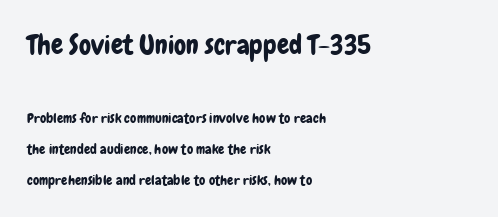
{"italic": "no", "underline": "no", "align": "left", "line_spacing": "loose", "line_spacing_ratio": 2.22, "letter_spacing": "normal", "letter_spacing_em": 0.0, "larger_block": "first", "size_ratio": 1.93, "glyph_px": 27}
